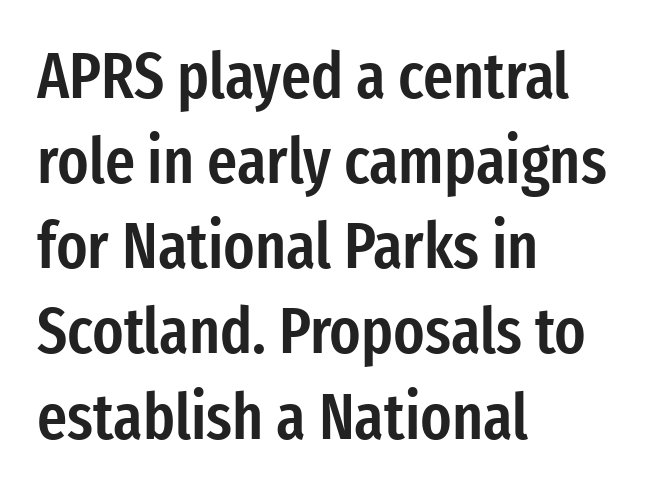
The image shows 65 px semibold, condensed sans-serif type, upright; set left-aligned, normal line spacing (1.31x), normal letter spacing, not underlined; low stroke contrast and a medium x-height.
